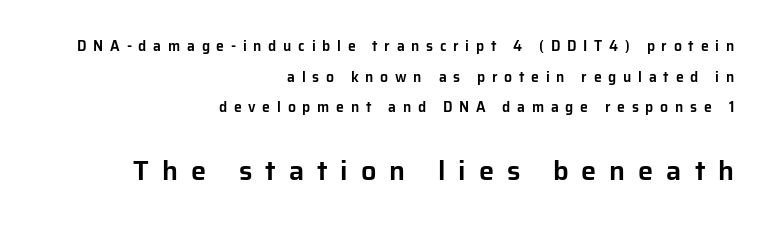
Here the second block reads like a headline and the first like body copy. The passage is arranged like a letterhead date or caption credit — flush right. What stands out about the letter spacing? Its width — letters are far apart. Every stem runs plumb, perpendicular to the baseline.
